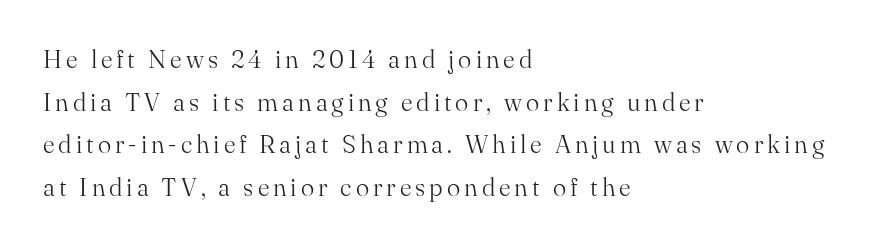
The gap between lines stays unmarked. Weight class: somewhere from thin through regular. This is roman type, the default non-slanted kind. Alignment: flush left.
